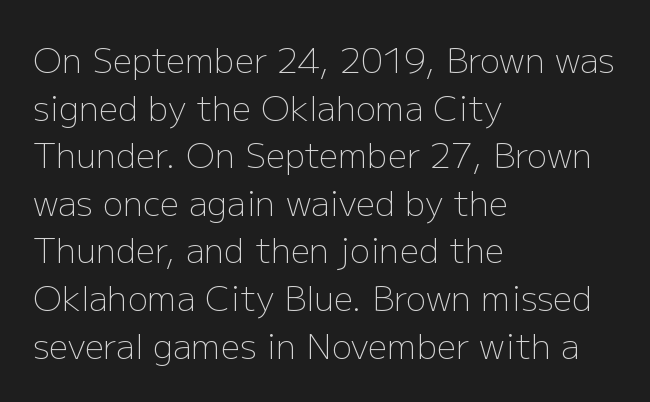
{"serif": "no", "italic": "no", "bold": "no", "weight": "light", "width": "normal", "stroke_contrast": "low", "x_height": "medium", "monospaced": "no", "underline": "no", "align": "left", "line_spacing": "normal", "line_spacing_ratio": 1.4, "letter_spacing": "normal", "letter_spacing_em": 0.0, "glyph_px": 34}
